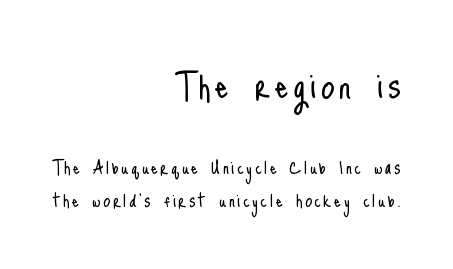
Q: Is the text bold? A: No.
Q: Is the text italic (slanted)? A: No, it is upright.
Q: Is the typeface a serif or a sans-serif typeface? A: Sans-serif.
Q: Is the text underlined? A: No.
Q: How is the paragraph aligned? A: Right-aligned.
Q: Is the spacing between lines tight, normal or loose? A: Normal.
Q: Which block of text is set in a larger size, the first (top) or the second (bottom)? A: The first (top) one.
Q: Width (condensed, normal, or wide)? A: Condensed.
Q: Stroke contrast? A: Low.
Q: x-height? A: Small.
Q: Monospaced? A: No.
